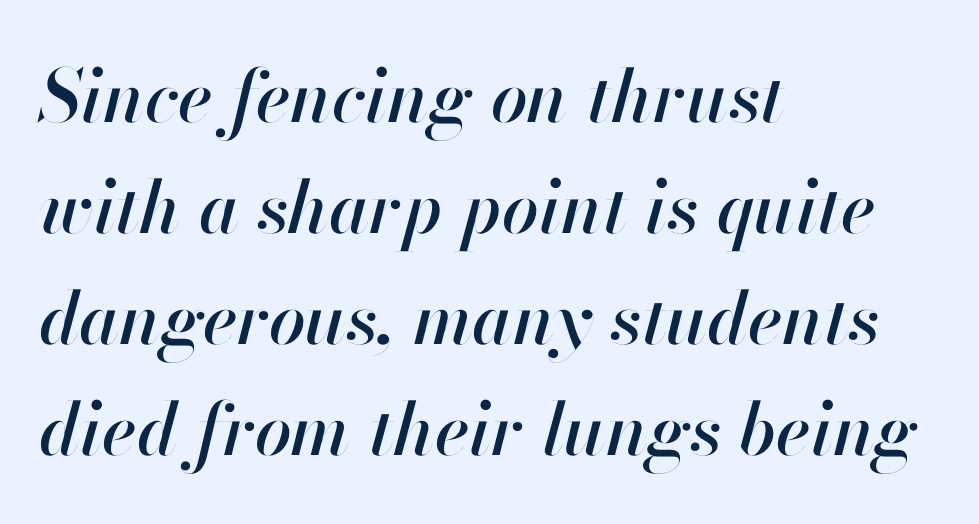
The image shows 73 px text type, italic (leaning right); set left-aligned, normal line spacing (1.52x), normal letter spacing, not underlined; high stroke contrast and a small x-height.
